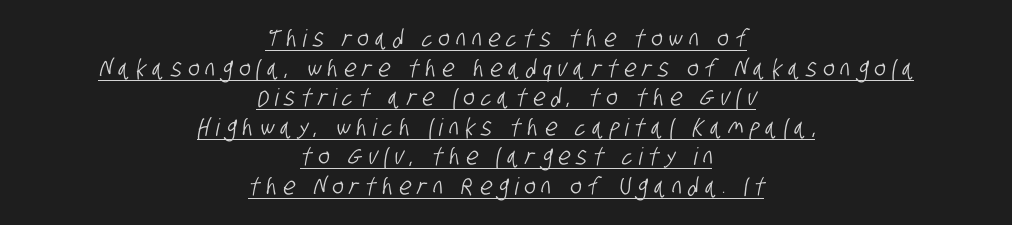
Horizontal alignment here is central, giving a formal, balanced look. Loose tracking; the words dissolve into strings of separated letters. A rule runs beneath these lines of type.
